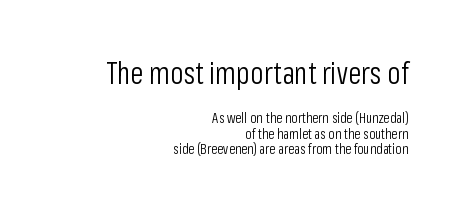
Q: Is the text bold? A: No.
Q: Is the text italic (slanted)? A: No, it is upright.
Q: Is the typeface a serif or a sans-serif typeface? A: Sans-serif.
Q: Is the text underlined? A: No.
Q: How is the paragraph aligned? A: Right-aligned.
Q: Is the spacing between letters normal or unusually wide? A: Normal.
Q: Is the spacing between lines tight, normal or loose? A: Tight.
Q: Which block of text is set in a larger size, the first (top) or the second (bottom)? A: The first (top) one.
Q: Width (condensed, normal, or wide)? A: Condensed.
Q: Stroke contrast? A: Low.
Q: x-height? A: Medium.
Q: Monospaced? A: No.
